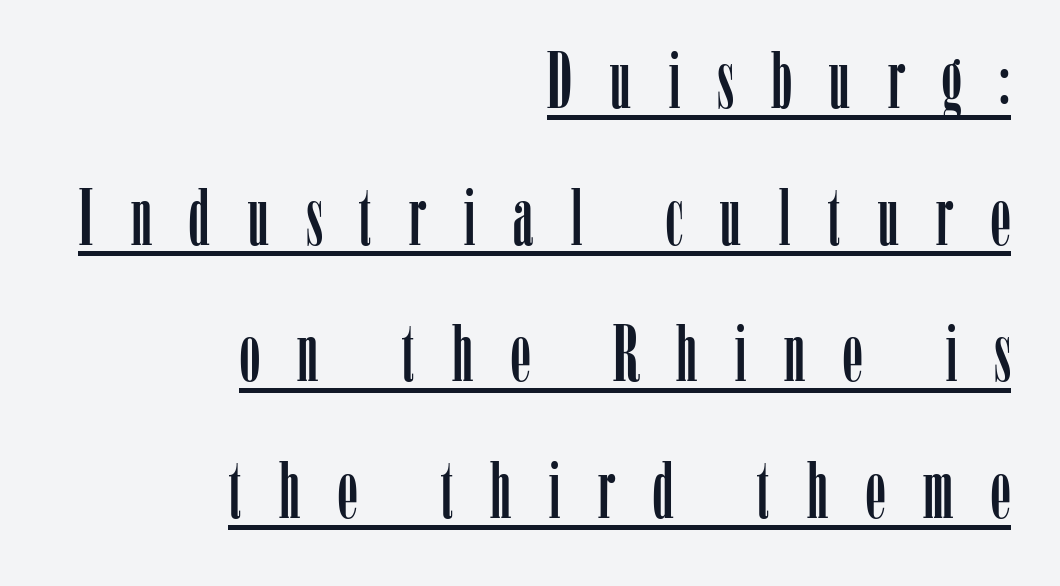
Glyph-to-glyph distance is far greater than everyday printed text. Notice how the passage keeps a crisp vertical edge on the right only. It's the straight-up-and-down kind of type. A typographer would call this underscored text. Here the designer chose a conventional face with non-uniform glyph widths. These lines are composed in type with serifs.
